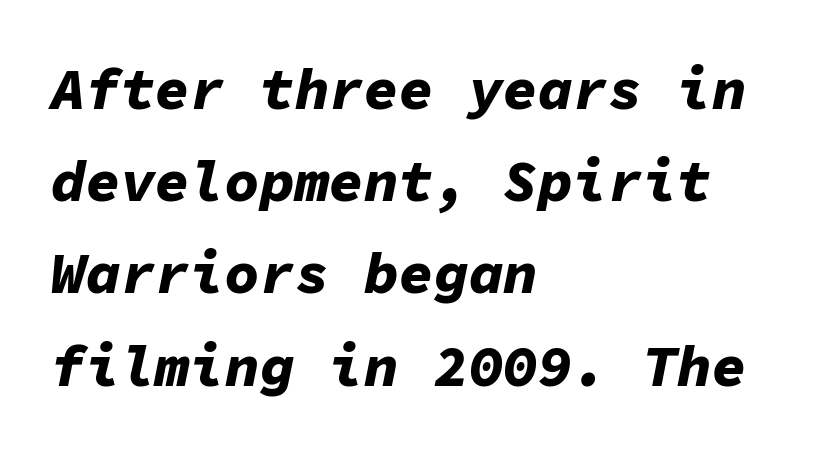
Q: Is the text bold? A: Yes.
Q: Is the text italic (slanted)? A: Yes, it leans right by about 11 degrees.
Q: Is the text underlined? A: No.
Q: How is the paragraph aligned? A: Left-aligned.
Q: Is the spacing between letters normal or unusually wide? A: Normal.
Q: Is the spacing between lines tight, normal or loose? A: Normal.
Q: Width (condensed, normal, or wide)? A: Normal.
Q: Stroke contrast? A: Low.
Q: x-height? A: Medium.
Q: Monospaced? A: Yes.
